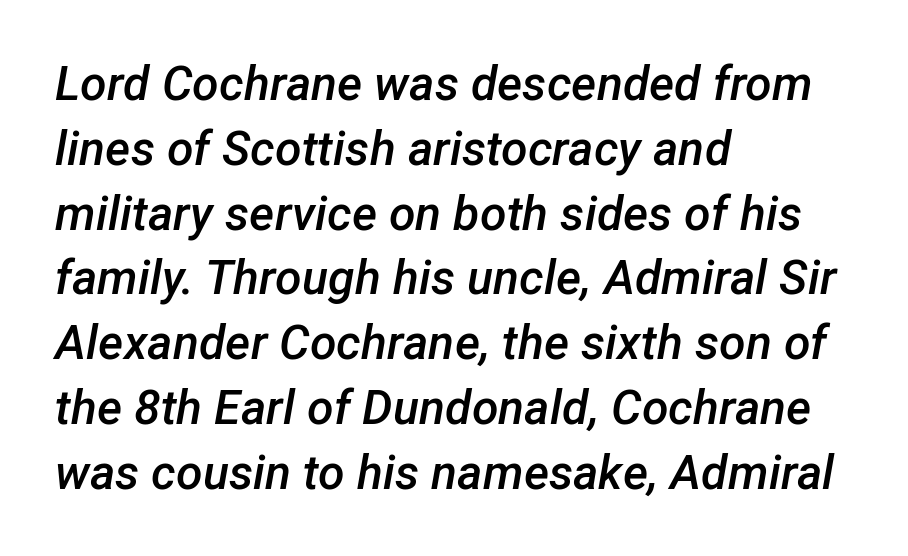
The image shows 48 px semibold type, italic (leaning right); set left-aligned, normal line spacing (1.35x), normal letter spacing, not underlined; low stroke contrast and a medium x-height.
